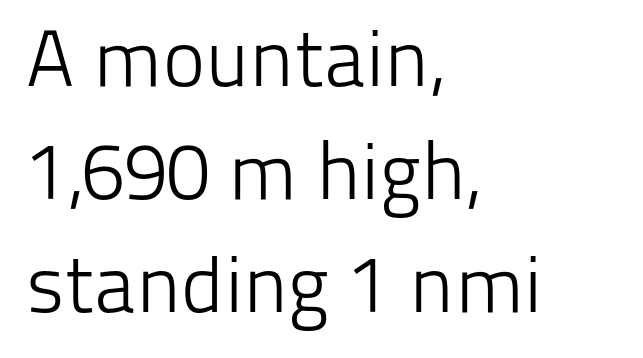
The image shows 80 px light sans-serif type, upright; set left-aligned, normal line spacing (1.41x), normal letter spacing, not underlined; low stroke contrast and a medium x-height.
